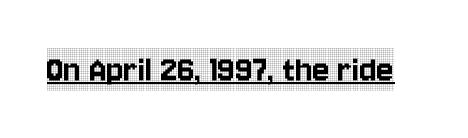
Examine the stroke ends and you'll spot serifs. Think of a printed novel: that variable character pitch is what you see here. The horizontal fit of the characters is conventional and even. The rendered words wear a rule along their underside.
